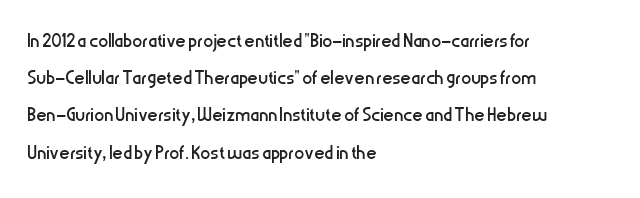
{"italic": "no", "bold": "no", "underline": "no", "align": "left", "line_spacing": "normal", "line_spacing_ratio": 1.49, "letter_spacing": "normal", "letter_spacing_em": 0.0, "glyph_px": 25}
